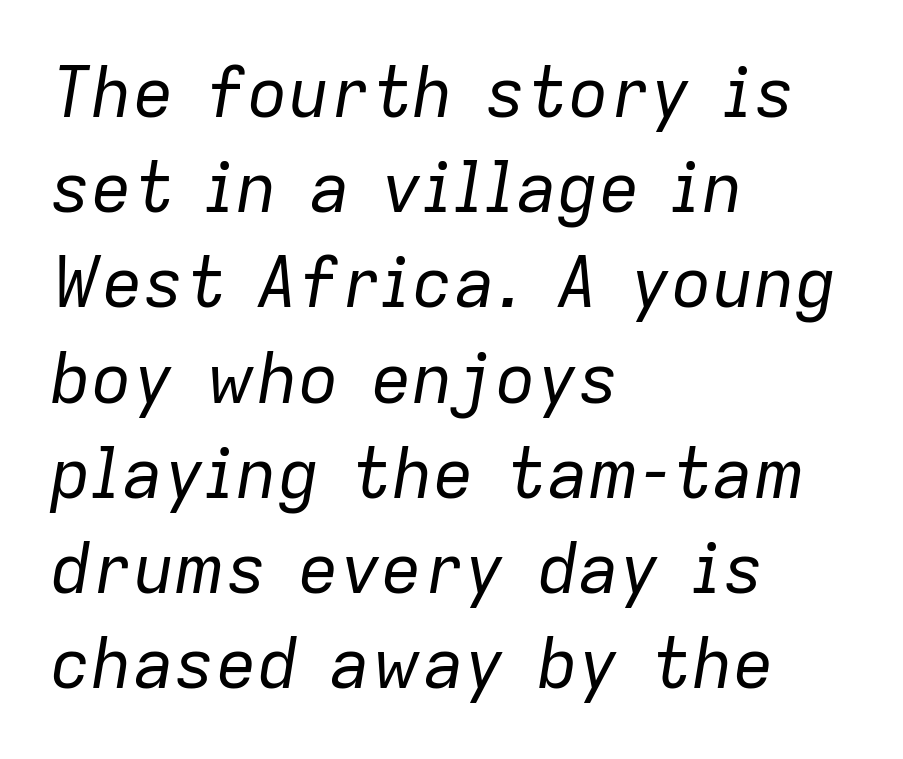
{"italic": "yes", "lean": "right", "slant_degrees": 9, "bold": "no", "weight": "regular", "width": "normal", "stroke_contrast": "low", "x_height": "medium", "monospaced": "no", "underline": "no", "align": "left", "line_spacing": "normal", "line_spacing_ratio": 1.38, "letter_spacing": "normal", "letter_spacing_em": 0.0, "glyph_px": 69}
